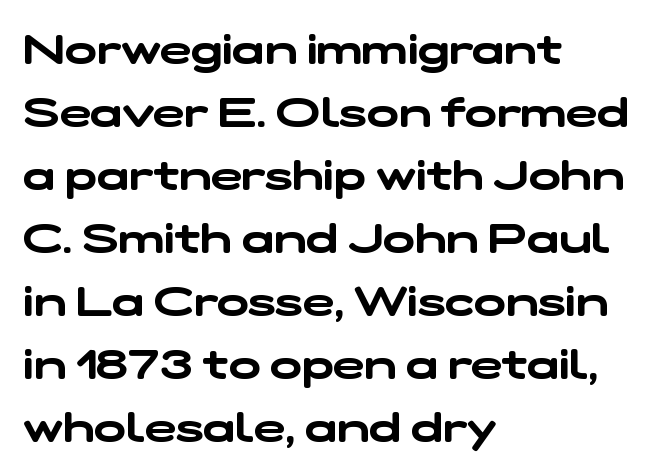
The image shows 42 px wide sans-serif type; set left-aligned, normal line spacing (1.5x), normal letter spacing, not underlined; low stroke contrast and a medium x-height.
